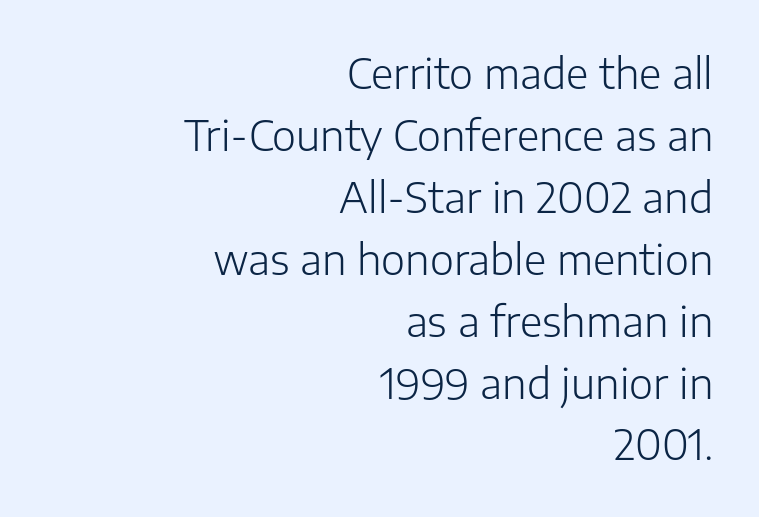
The image shows 41 px light sans-serif type, upright; set right-aligned, normal line spacing (1.51x), normal letter spacing, not underlined; low stroke contrast and a medium x-height.
